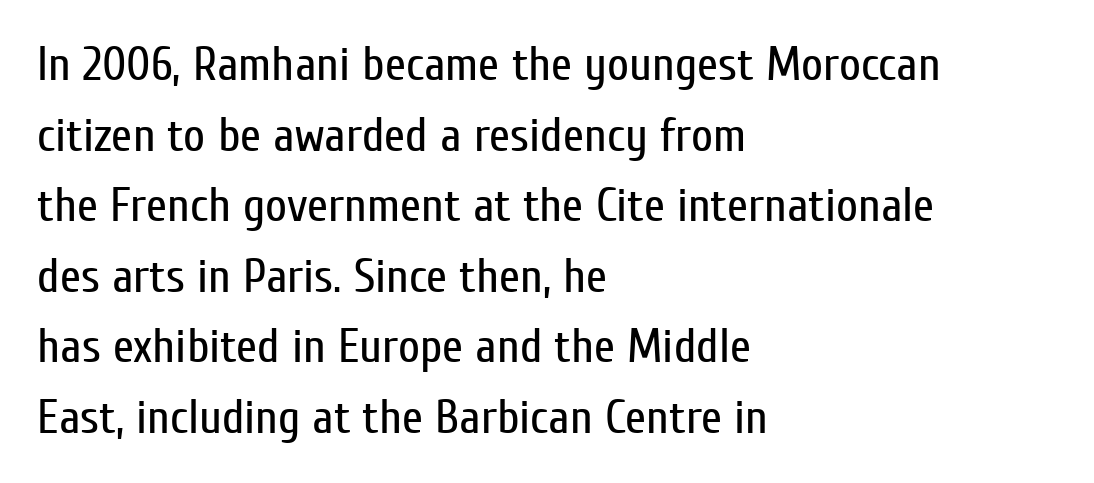
Q: Is the text bold? A: No.
Q: Is the text italic (slanted)? A: No, it is upright.
Q: Is the typeface a serif or a sans-serif typeface? A: Sans-serif.
Q: Is the text underlined? A: No.
Q: How is the paragraph aligned? A: Left-aligned.
Q: Is the spacing between letters normal or unusually wide? A: Normal.
Q: Is the spacing between lines tight, normal or loose? A: Normal.
Q: Width (condensed, normal, or wide)? A: Condensed.
Q: Stroke contrast? A: Low.
Q: x-height? A: Medium.
Q: Monospaced? A: No.
